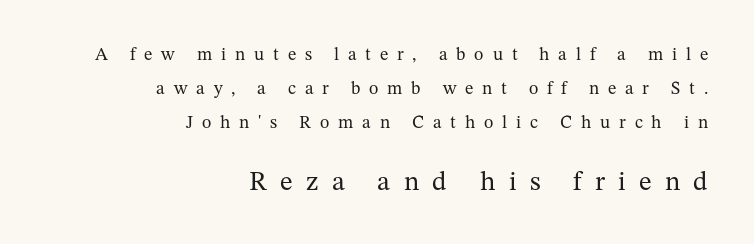
Q: Is the text bold? A: No.
Q: Is the text italic (slanted)? A: No, it is upright.
Q: Is the text underlined? A: No.
Q: How is the paragraph aligned? A: Right-aligned.
Q: Is the spacing between letters normal or unusually wide? A: Unusually wide.
Q: Which block of text is set in a larger size, the first (top) or the second (bottom)? A: The second (bottom) one.
